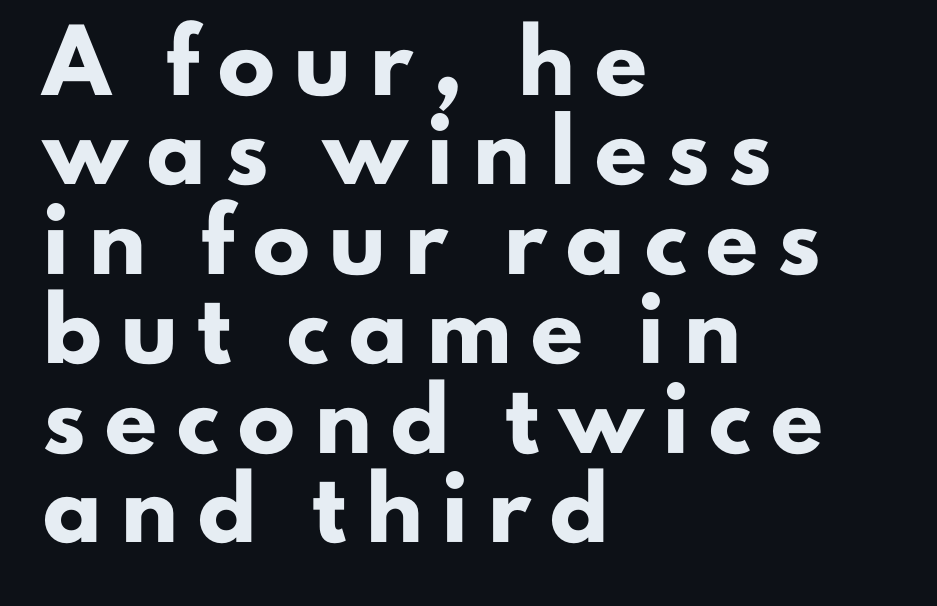
Looks like regular typesetting: each glyph gets only the width it needs. In terms of letterform style, serifs are entirely absent. Any mark beneath the type? The region is blank. This sample uses expanded letter spacing, leaving extra air between glyphs.
